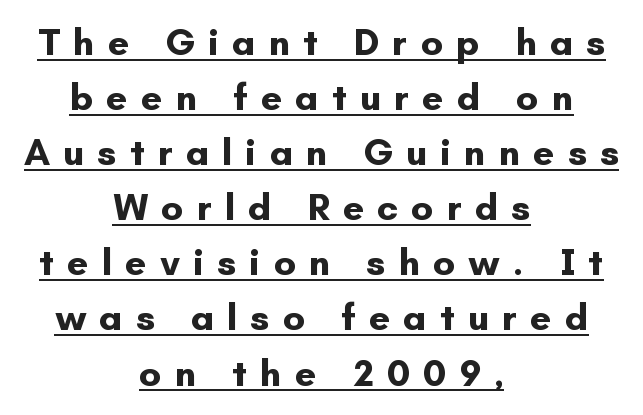
The image shows 38 px bold sans-serif type, upright; set centered, normal line spacing (1.45x), unusually wide letter spacing (+0.34 em), underlined; low stroke contrast and a small x-height.
